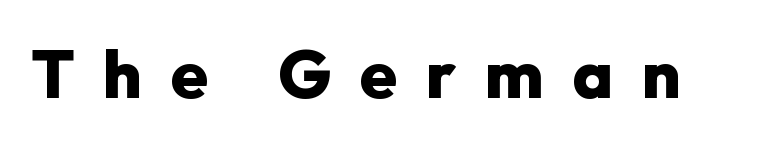
The image shows 67 px heavy sans-serif type, upright; set unusually wide letter spacing (+0.43 em), not underlined; low stroke contrast and a medium x-height.
